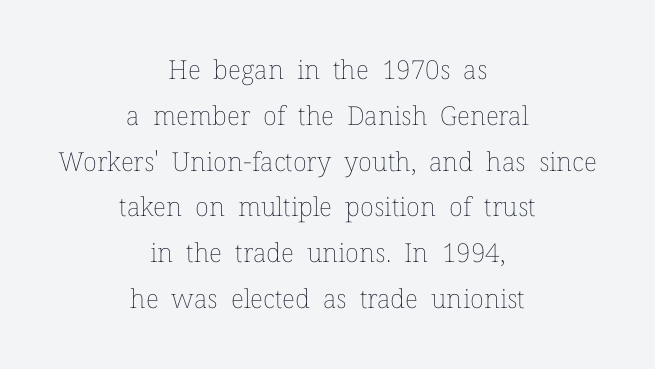
The image shows 26 px text type, upright; set centered, line spacing 1.76x, normal letter spacing, not underlined.
